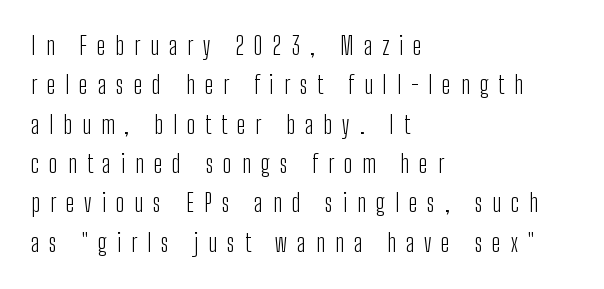
The image shows 24 px text type, upright; set left-aligned, normal line spacing (1.64x), unusually wide letter spacing (+0.42 em), not underlined.
